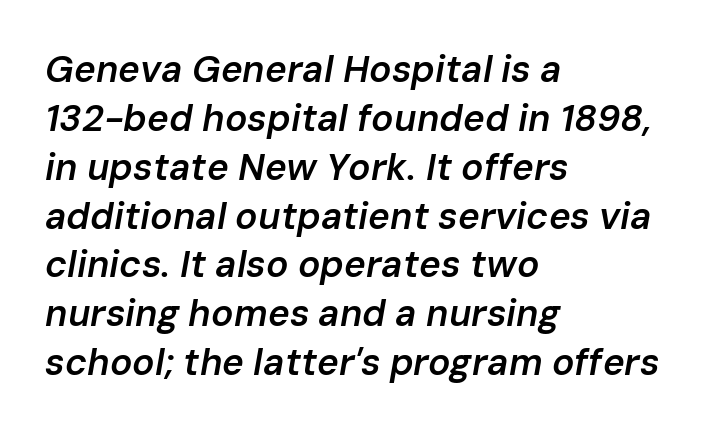
The image shows 37 px semibold type, italic (leaning right); set left-aligned, normal line spacing (1.32x), normal letter spacing, not underlined; low stroke contrast and a medium x-height.
